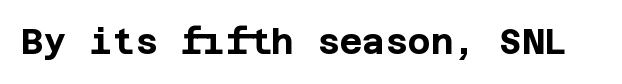
Q: Is the text bold? A: Yes.
Q: Is the text italic (slanted)? A: No, it is upright.
Q: Is the typeface a serif or a sans-serif typeface? A: Sans-serif.
Q: Is the text underlined? A: No.
Q: Is the spacing between letters normal or unusually wide? A: Normal.
Q: Width (condensed, normal, or wide)? A: Normal.
Q: Stroke contrast? A: Low.
Q: x-height? A: Large.
